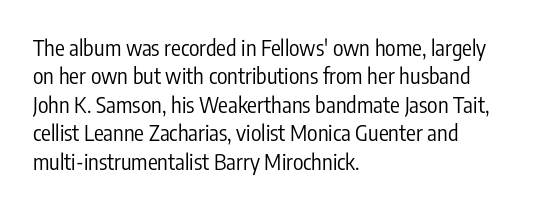
The image shows 22 px text type, upright; set left-aligned, normal line spacing (1.29x), normal letter spacing, not underlined.
